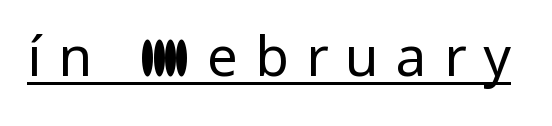
{"serif": "no", "italic": "no", "bold": "no", "weight": "regular", "width": "normal", "stroke_contrast": "low", "x_height": "medium", "monospaced": "no", "underline": "yes", "letter_spacing": "wide", "letter_spacing_em": 0.32, "glyph_px": 54}
